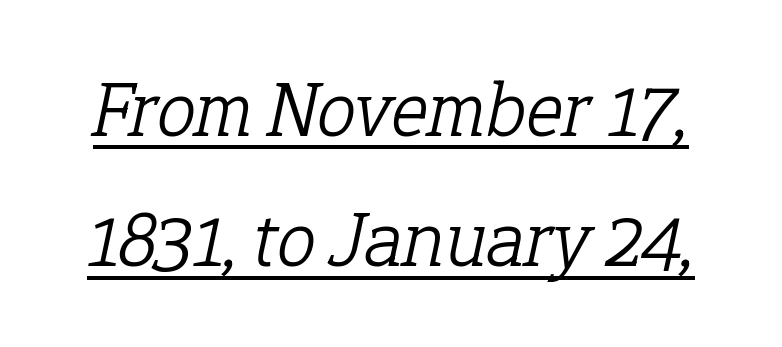
Small tapered or slab feet sit at the stroke ends, so this counts as serif. Each letter keeps its own natural width here, so spacing adapts to shape. The rendering uses the underline text-decoration. No heavy texture on the line: the type isn't bold. Between one letter and the next there's only the usual sliver of space.
